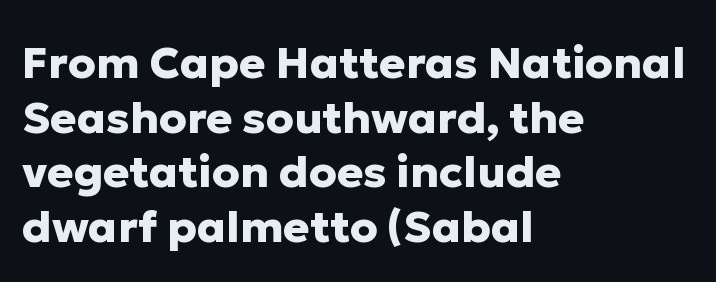
Q: Is the text bold? A: Yes.
Q: Is the text italic (slanted)? A: No, it is upright.
Q: Is the typeface a serif or a sans-serif typeface? A: Sans-serif.
Q: Is the text underlined? A: No.
Q: How is the paragraph aligned? A: Left-aligned.
Q: Is the spacing between letters normal or unusually wide? A: Normal.
Q: Width (condensed, normal, or wide)? A: Normal.
Q: Stroke contrast? A: Low.
Q: x-height? A: Medium.
Q: Monospaced? A: No.
